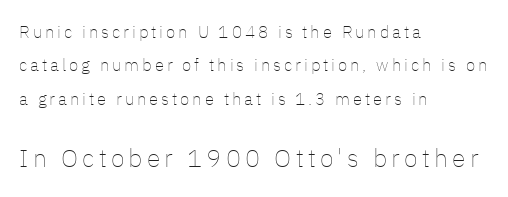
Q: Is the text bold? A: No.
Q: Is the text italic (slanted)? A: No, it is upright.
Q: Is the text underlined? A: No.
Q: How is the paragraph aligned? A: Left-aligned.
Q: Is the spacing between lines tight, normal or loose? A: Loose.
Q: Which block of text is set in a larger size, the first (top) or the second (bottom)? A: The second (bottom) one.
